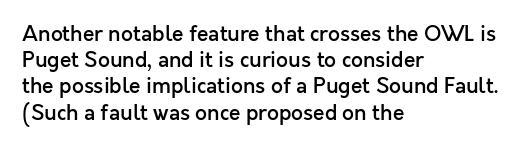
The image shows 21 px text type, upright; set left-aligned, normal line spacing (1.25x), normal letter spacing, not underlined.
